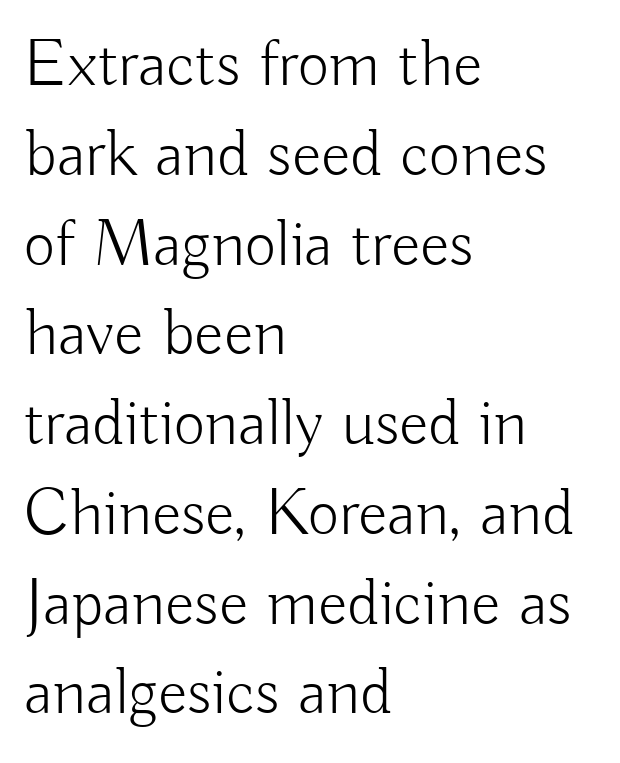
{"serif": "no", "italic": "no", "bold": "no", "weight": "light", "width": "normal", "stroke_contrast": "low", "x_height": "small", "monospaced": "no", "underline": "no", "align": "left", "line_spacing": "normal", "line_spacing_ratio": 1.32, "letter_spacing": "normal", "letter_spacing_em": 0.0, "glyph_px": 68}
